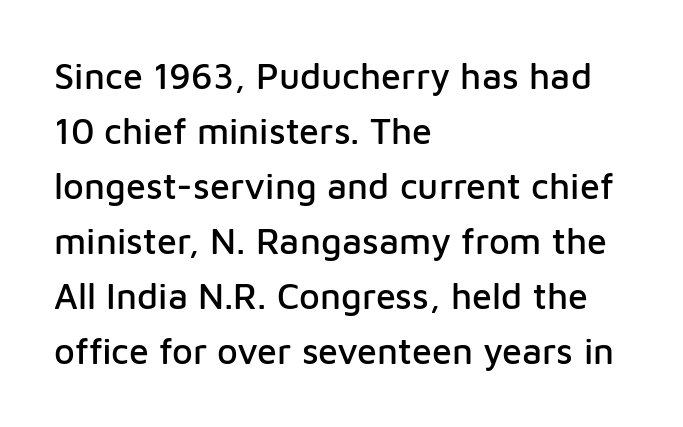
Q: Is the text italic (slanted)? A: No, it is upright.
Q: Is the typeface a serif or a sans-serif typeface? A: Sans-serif.
Q: Is the text underlined? A: No.
Q: How is the paragraph aligned? A: Left-aligned.
Q: Is the spacing between letters normal or unusually wide? A: Normal.
Q: Is the spacing between lines tight, normal or loose? A: Normal.
Q: Width (condensed, normal, or wide)? A: Normal.
Q: Stroke contrast? A: Low.
Q: x-height? A: Medium.
Q: Monospaced? A: No.
